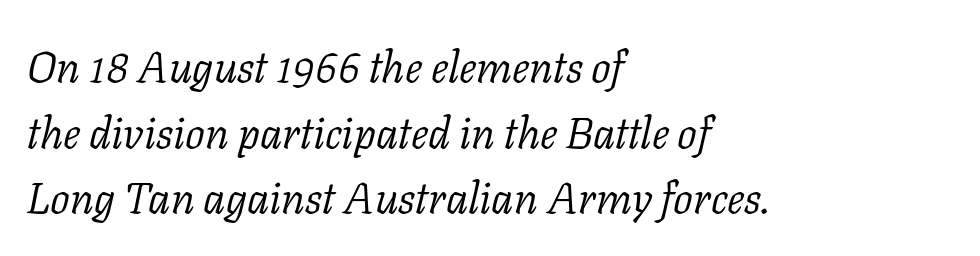
{"serif": "yes", "italic": "yes", "lean": "right", "slant_degrees": 11, "bold": "no", "weight": "light", "width": "normal", "stroke_contrast": "low", "x_height": "medium", "monospaced": "no", "underline": "no", "align": "left", "line_spacing": "normal", "line_spacing_ratio": 1.49, "letter_spacing": "normal", "letter_spacing_em": 0.0, "glyph_px": 44}
